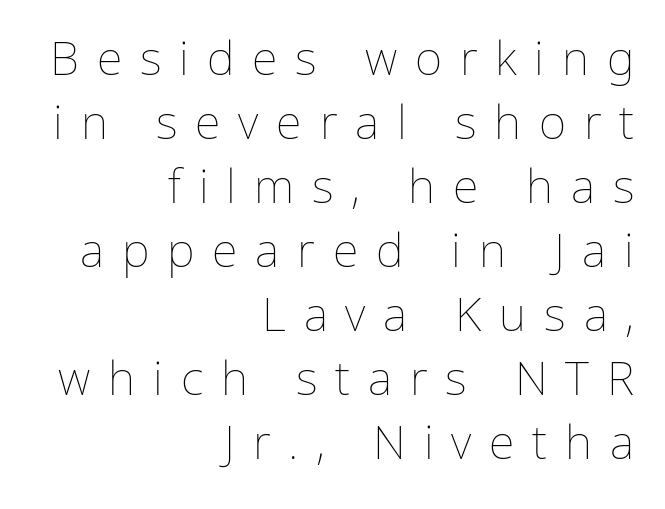
Q: Is the text bold? A: No.
Q: Is the text italic (slanted)? A: No, it is upright.
Q: Is the text underlined? A: No.
Q: How is the paragraph aligned? A: Right-aligned.
Q: Is the spacing between letters normal or unusually wide? A: Unusually wide.
Q: Is the spacing between lines tight, normal or loose? A: Normal.
Q: Width (condensed, normal, or wide)? A: Normal.
Q: Stroke contrast? A: Low.
Q: x-height? A: Medium.
Q: Monospaced? A: No.
